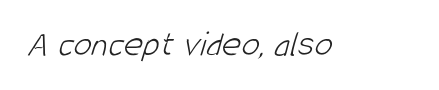
Q: Is the text bold? A: No.
Q: Is the typeface a serif or a sans-serif typeface? A: Sans-serif.
Q: Is the text underlined? A: No.
Q: Is the spacing between letters normal or unusually wide? A: Normal.
Q: Width (condensed, normal, or wide)? A: Condensed.
Q: Stroke contrast? A: Low.
Q: x-height? A: Large.
Q: Monospaced? A: No.
